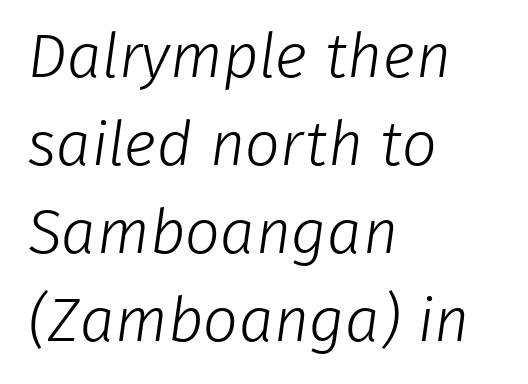
Q: Is the text bold? A: No.
Q: Is the typeface a serif or a sans-serif typeface? A: Sans-serif.
Q: Is the text underlined? A: No.
Q: How is the paragraph aligned? A: Left-aligned.
Q: Is the spacing between letters normal or unusually wide? A: Normal.
Q: Is the spacing between lines tight, normal or loose? A: Normal.
Q: Width (condensed, normal, or wide)? A: Normal.
Q: Stroke contrast? A: Low.
Q: x-height? A: Medium.
Q: Monospaced? A: No.
